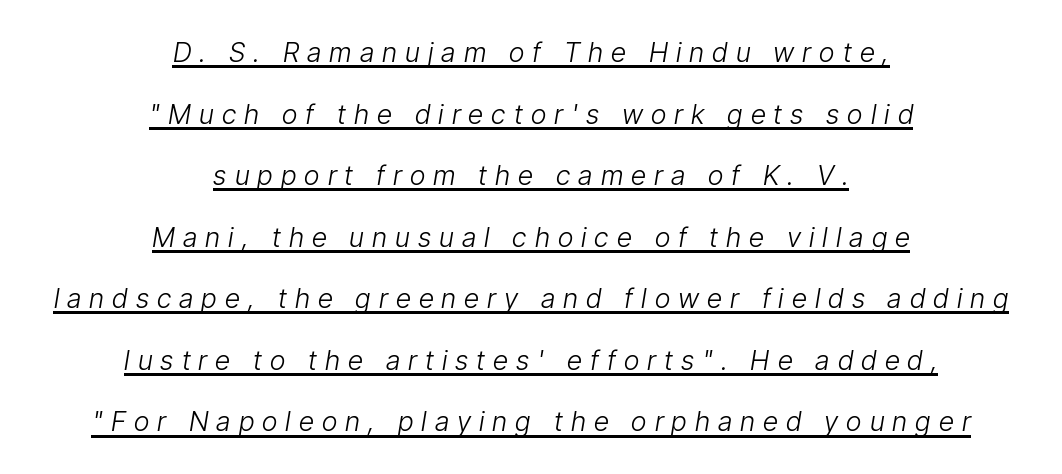
The image shows 27 px text type, italic (leaning right); set centered, loose line spacing (2.28x), unusually wide letter spacing (+0.3 em), underlined.
